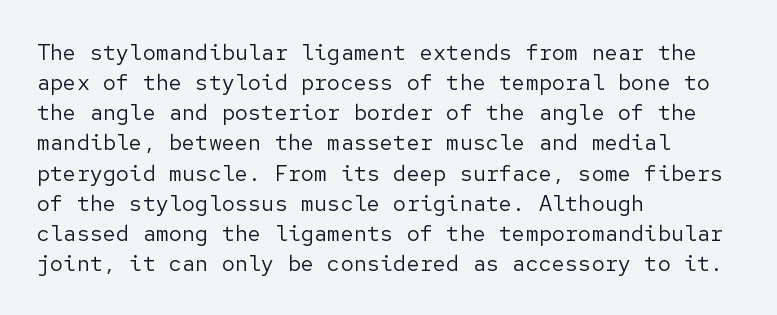
The letterforms sit shoulder to shoulder at normal distance. The space directly below the letters is spotless. Counters stay open thanks to moderate or lighter strokes. The vertical gap from one line to the next is medium. Ascenders rise straight up at ninety degrees. The ragged edge is on the right, which tells us the setting is flush left.
